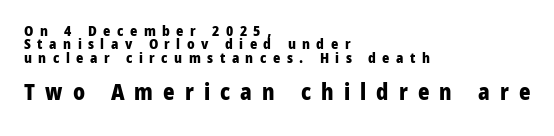
Ascenders rise straight up at ninety degrees. The passage shown stacks its lines with hardly any gap. Check under the words: just untouched page. Left-aligned paragraph, ragged on the right. Which of the two is more prominent by size? The second, at the bottom. These words are printed bold, with thick strokes throughout.
